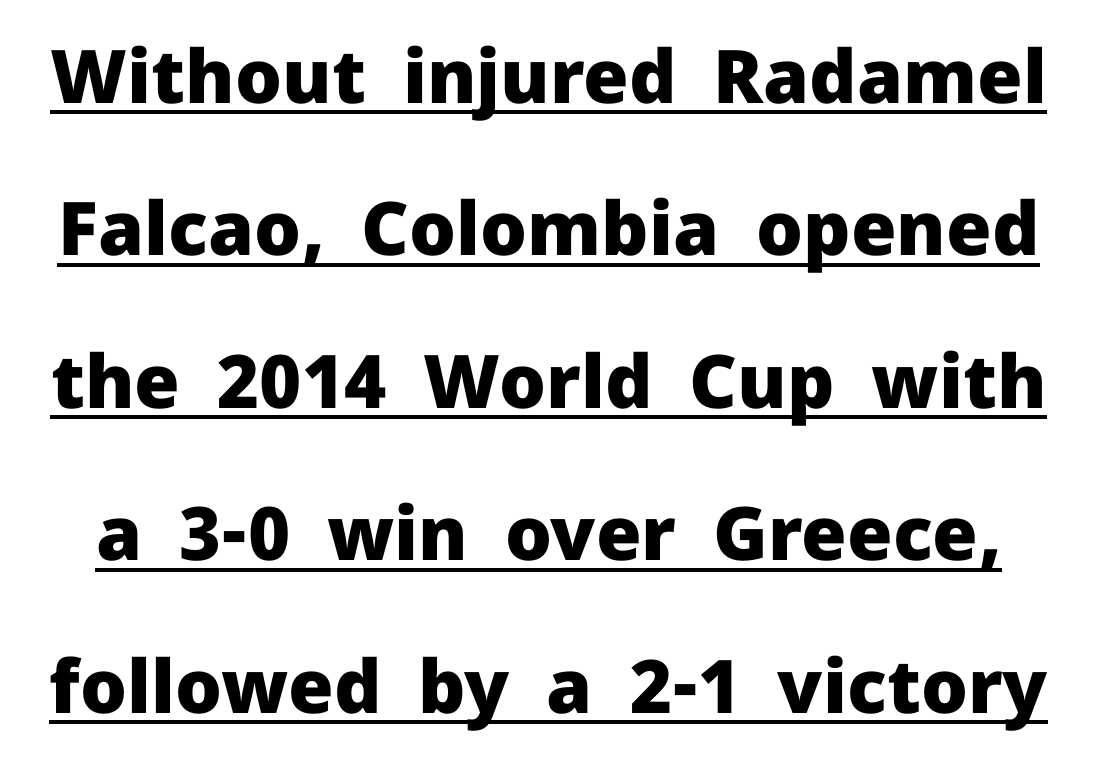
{"serif": "no", "italic": "no", "bold": "yes", "weight": "heavy", "width": "normal", "stroke_contrast": "low", "x_height": "medium", "monospaced": "no", "underline": "yes", "line_spacing": "loose", "line_spacing_ratio": 2.06, "letter_spacing": "normal", "letter_spacing_em": 0.0, "glyph_px": 74}
